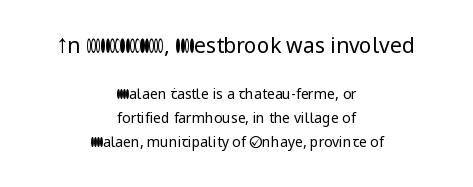
Spacing between characters is what you'd get straight out of the box. A typesetter would call this leading conventional body-copy spacing. The lettering stays uniformly vertical, giving the passage a roman look. Vertical stems look standard width or narrower in stroke. Words float on clear page, feet unadorned.
